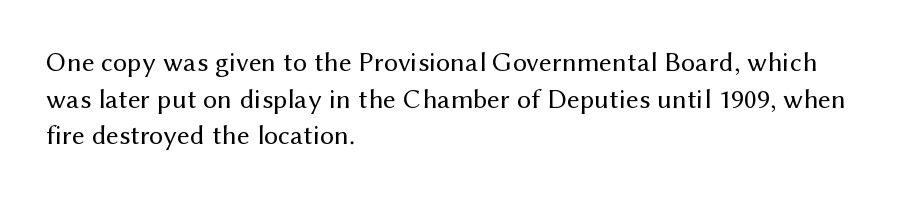
The image shows 28 px regular-weight sans-serif type, upright; set left-aligned, normal line spacing (1.31x), normal letter spacing, not underlined; medium stroke contrast and a medium x-height.
